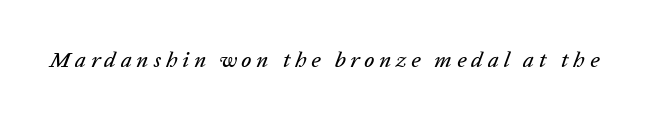
The image shows 22 px text type, italic (leaning right); set unusually wide letter spacing (+0.22 em), not underlined.
